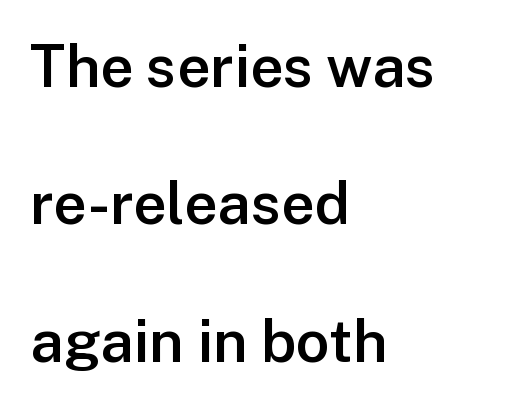
{"serif": "no", "italic": "no", "bold": "semi", "weight": "semibold", "width": "normal", "stroke_contrast": "low", "x_height": "medium", "monospaced": "no", "underline": "no", "align": "left", "line_spacing": "loose", "line_spacing_ratio": 2.33, "letter_spacing": "normal", "letter_spacing_em": 0.0, "glyph_px": 59}
